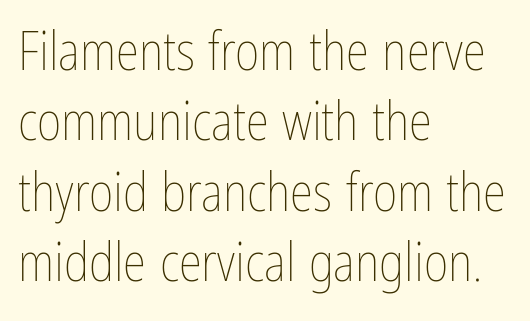
The font is comparable to plain body text, perhaps lighter. This sample uses plain, unmodified letter spacing. Successive baselines arrive at the customary interval. The passage shown is typed in a proportional face where columns would drift.
